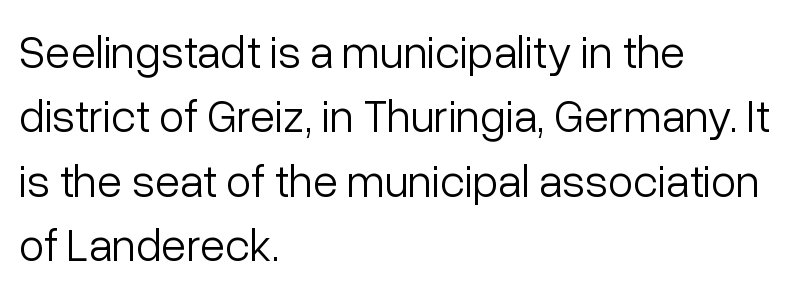
{"serif": "no", "italic": "no", "bold": "no", "weight": "light", "width": "normal", "stroke_contrast": "low", "x_height": "medium", "monospaced": "no", "underline": "no", "align": "left", "line_spacing": "normal", "line_spacing_ratio": 1.4, "letter_spacing": "normal", "letter_spacing_em": 0.0, "glyph_px": 46}
